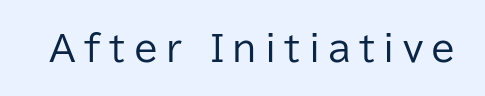
Q: Is the text bold? A: No.
Q: Is the text italic (slanted)? A: No, it is upright.
Q: Is the typeface a serif or a sans-serif typeface? A: Sans-serif.
Q: Is the text underlined? A: No.
Q: Is the spacing between letters normal or unusually wide? A: Unusually wide.
Q: Width (condensed, normal, or wide)? A: Normal.
Q: Stroke contrast? A: Low.
Q: x-height? A: Medium.
Q: Monospaced? A: No.
